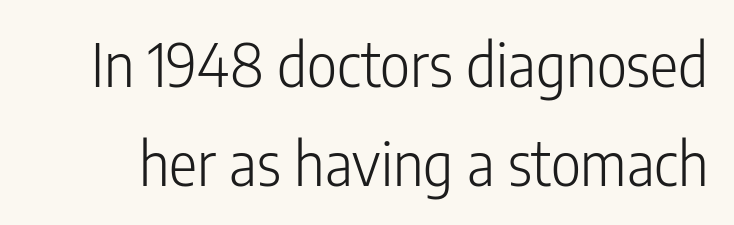
{"serif": "no", "italic": "no", "bold": "no", "weight": "light", "width": "condensed", "stroke_contrast": "low", "x_height": "medium", "monospaced": "no", "underline": "no", "line_spacing": "normal", "line_spacing_ratio": 1.67, "letter_spacing": "normal", "letter_spacing_em": 0.0, "glyph_px": 59}
